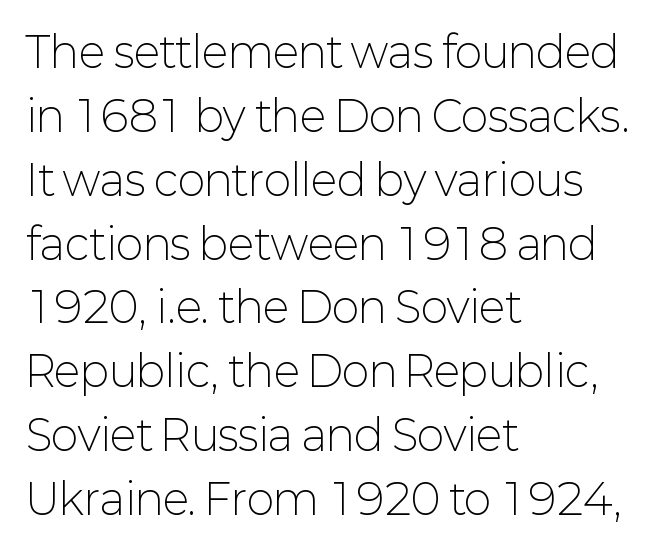
Lines of text with bare space underneath. Stem width sits at or under what a default text font uses. Tall strokes in this sample are plumb rather than angled. Line spacing here is normal. Typeset ragged right — the left edge is the straight one. Nothing unusual about the tracking: characters are spaced as the font intends.
